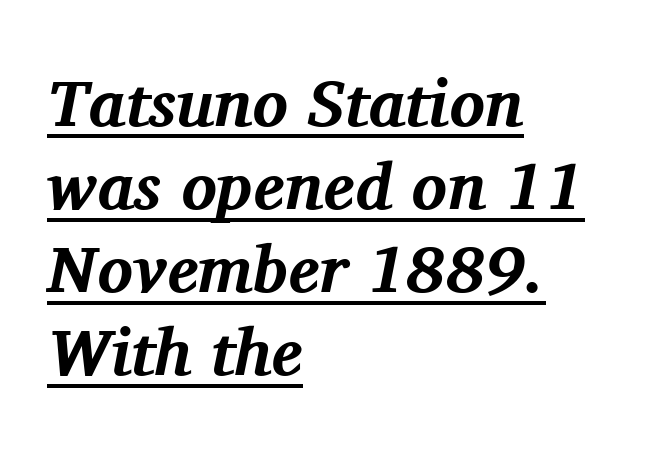
{"serif": "yes", "italic": "yes", "lean": "right", "slant_degrees": 11, "bold": "yes", "weight": "bold", "width": "normal", "stroke_contrast": "medium", "x_height": "medium", "monospaced": "no", "underline": "yes", "align": "left", "line_spacing": "normal", "line_spacing_ratio": 1.26, "letter_spacing": "normal", "letter_spacing_em": 0.0, "glyph_px": 66}
